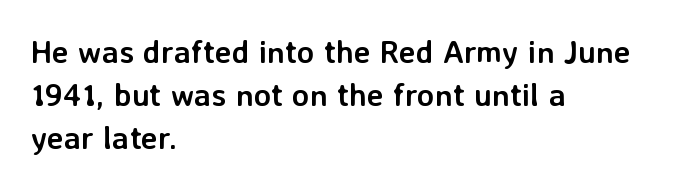
You could not count columns in this text — the font is proportionally spaced. Plenty of ink on the page — the face is bold. This sample uses a sans-serif face. The gaps between neighbouring characters are ordinary and unremarkable.
